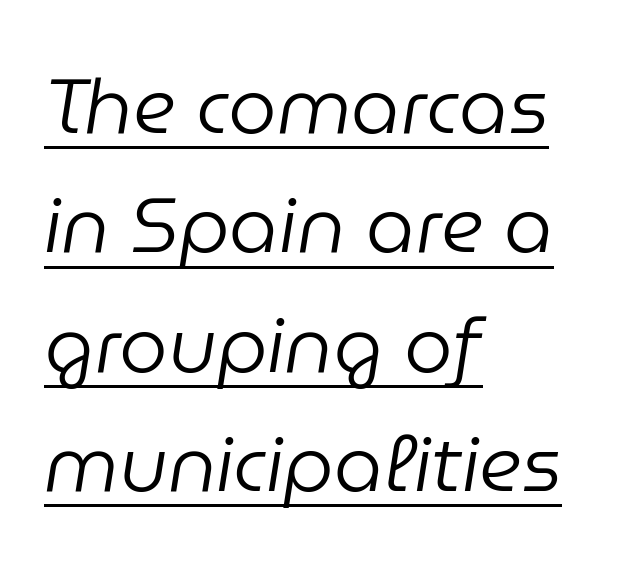
The letters advance in unequal steps, a hallmark of proportional type. Decoration check: the copy is underlined. No extra ink here — the face is not bold. Horizontal alignment here is leftward, the default for most running prose.
